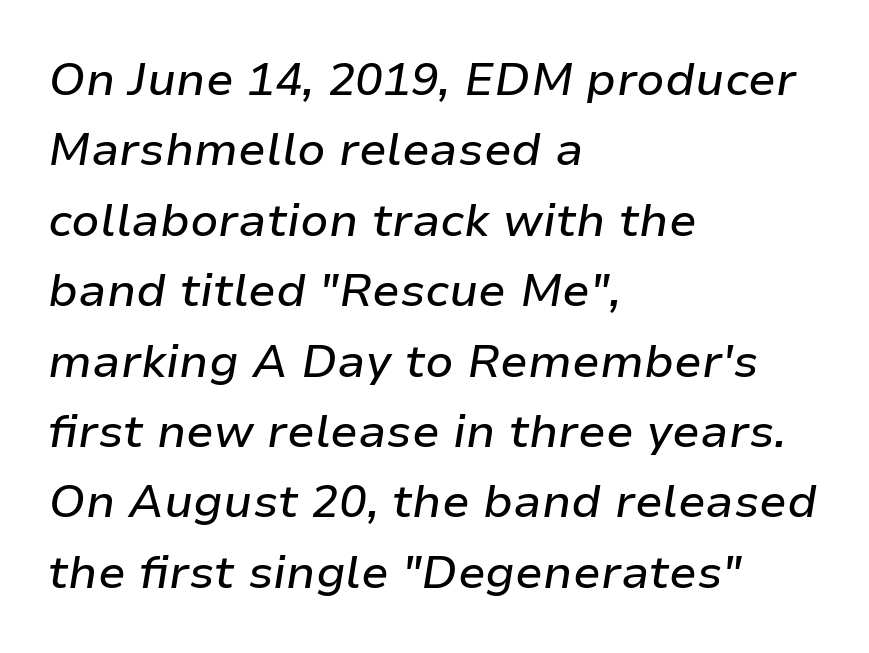
Casual observation: everything's shoved over to the left. In terms of posture, this sample is oblique. Horizontal bands of white between lines are of average thickness. Words appear dense and cohesive because spacing is normal. The letters advance in unequal steps, a hallmark of proportional type. The zone under the glyphs is completely vacant.
